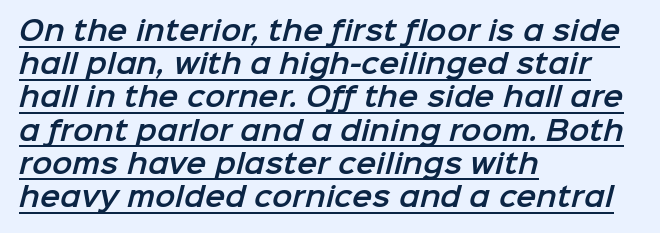
{"underline": "yes", "align": "left", "line_spacing_ratio": 1.23, "letter_spacing": "normal", "letter_spacing_em": 0.0, "glyph_px": 27}
